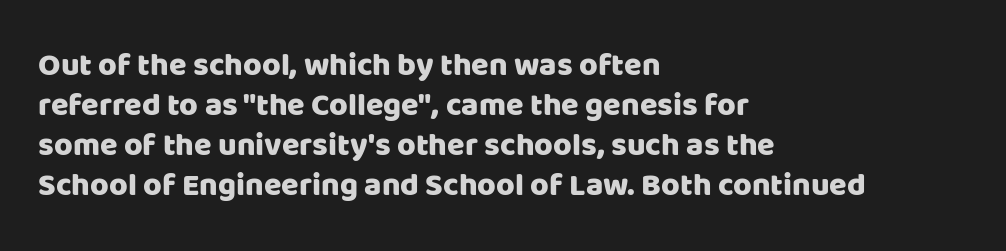
The image shows 32 px sans-serif type, upright; set left-aligned, normal line spacing (1.25x), normal letter spacing, not underlined; low stroke contrast and a large x-height.
